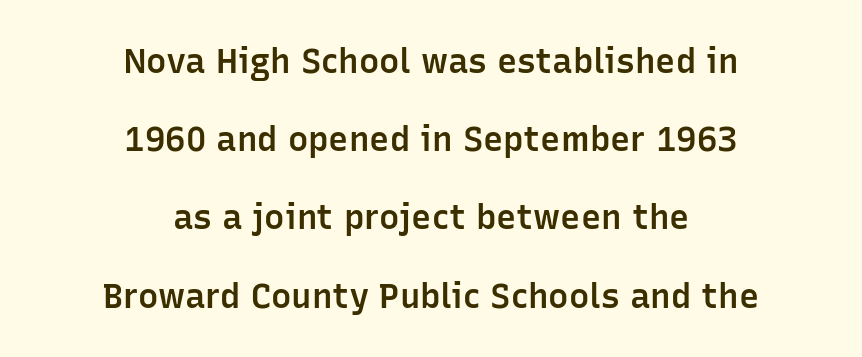
{"serif": "no", "italic": "no", "bold": "semi", "weight": "semibold", "width": "normal", "stroke_contrast": "low", "x_height": "medium", "monospaced": "no", "underline": "no", "align": "center", "line_spacing": "loose", "line_spacing_ratio": 2.3, "letter_spacing": "normal", "letter_spacing_em": 0.0, "glyph_px": 34}
